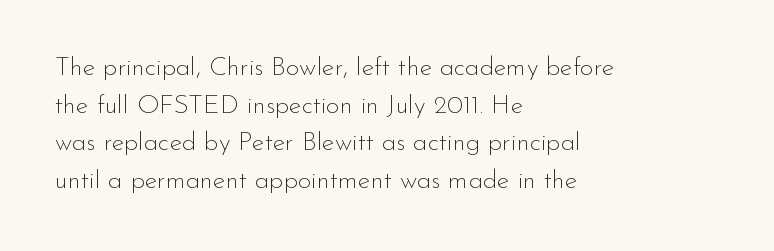
This sample is left-justified, so line endings fall wherever the words run out. Short note: letters normally spaced. These lines were composed using upright roman letters. Nothing heavy about these letters — not bold at all. The glyphs are unaccompanied by any horizontal stroke below them. Quick note: interline space is typical.
